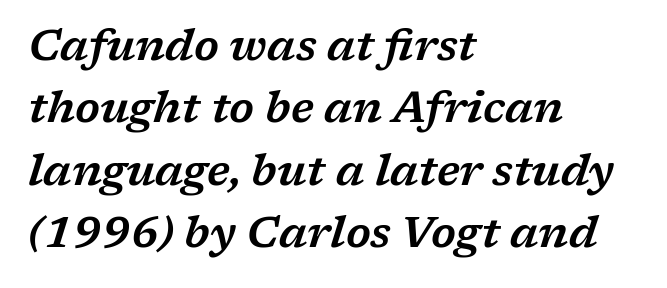
This block has exactly the height ordinary leading produces. The whole block is typeset with a tilt. The type family on display is of the serif kind. Words appear dense and cohesive because spacing is normal. Plain, unruled lines of type. These lines are set flush left with a ragged right edge.
